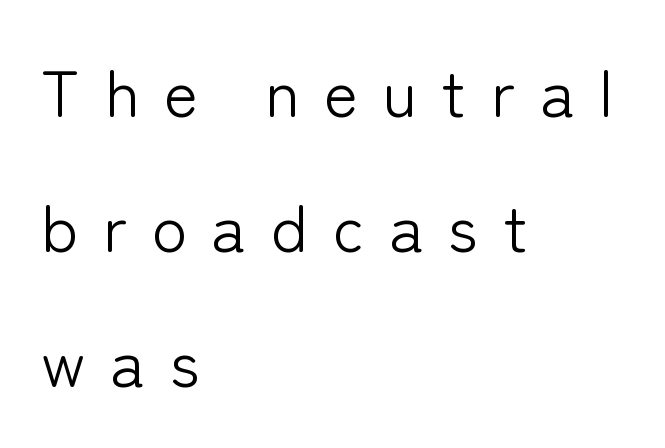
{"serif": "no", "italic": "no", "bold": "no", "weight": "light", "width": "normal", "stroke_contrast": "low", "x_height": "medium", "monospaced": "no", "underline": "no", "align": "left", "line_spacing": "loose", "line_spacing_ratio": 2.08, "letter_spacing": "wide", "letter_spacing_em": 0.38, "glyph_px": 65}
